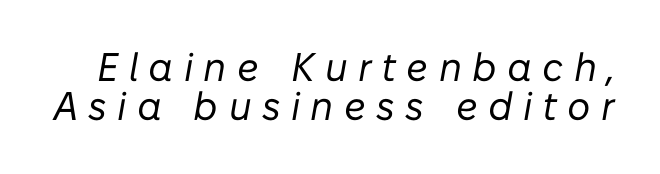
A typesetter would call this proportional, since set widths differ per character. Letters have the restrained weight of plain body copy at most. Type without underlining. Observe the lean: these are italic letterforms. Notice how descenders almost collide with the ascenders below — that's tight leading. Glyph-to-glyph distance is far greater than everyday printed text.
